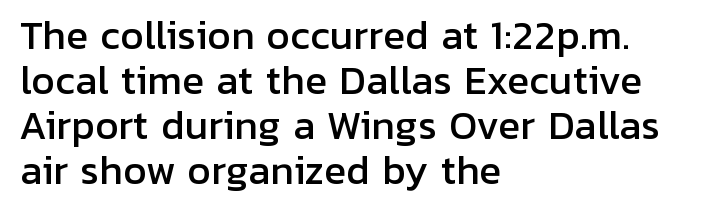
{"serif": "no", "italic": "no", "width": "normal", "stroke_contrast": "low", "x_height": "medium", "monospaced": "no", "underline": "no", "align": "left", "line_spacing_ratio": 1.22, "letter_spacing": "normal", "letter_spacing_em": 0.0, "glyph_px": 37}
